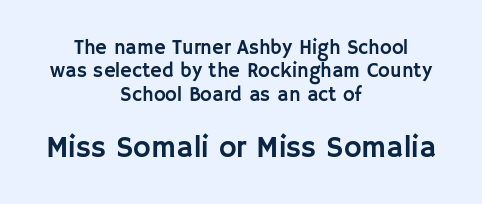
The image shows 30 px sans-serif type, upright; set centered, line spacing 1.17x, normal letter spacing, not underlined; the second (bottom) block is 1.5x larger; low stroke contrast and a large x-height.
